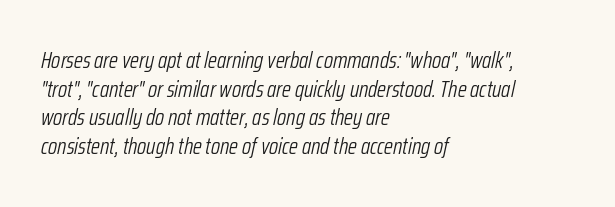
The image shows 23 px text type, italic (leaning right); set left-aligned, normal line spacing (1.25x), normal letter spacing, not underlined.
